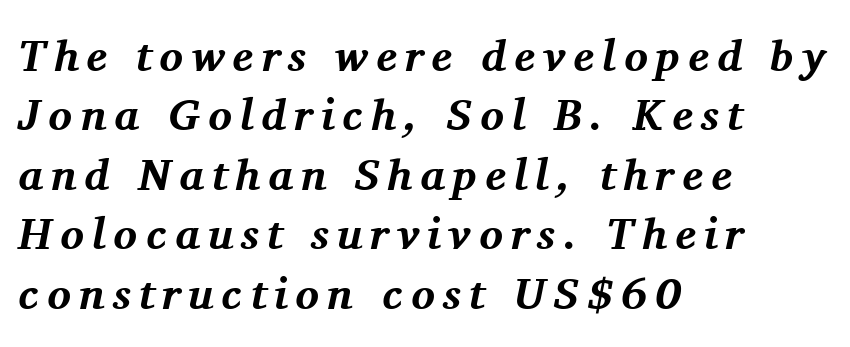
Q: Is the text bold? A: Yes.
Q: Is the text italic (slanted)? A: Yes, it leans right by about 11 degrees.
Q: Is the typeface a serif or a sans-serif typeface? A: Serif.
Q: Is the text underlined? A: No.
Q: How is the paragraph aligned? A: Left-aligned.
Q: Is the spacing between lines tight, normal or loose? A: Normal.
Q: Width (condensed, normal, or wide)? A: Normal.
Q: Stroke contrast? A: Medium.
Q: x-height? A: Medium.
Q: Monospaced? A: No.
